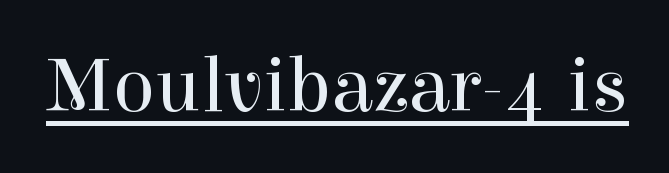
{"serif": "yes", "italic": "no", "bold": "no", "weight": "regular", "width": "normal", "stroke_contrast": "high", "x_height": "medium", "monospaced": "no", "underline": "yes", "letter_spacing": "normal", "letter_spacing_em": 0.0, "glyph_px": 78}
